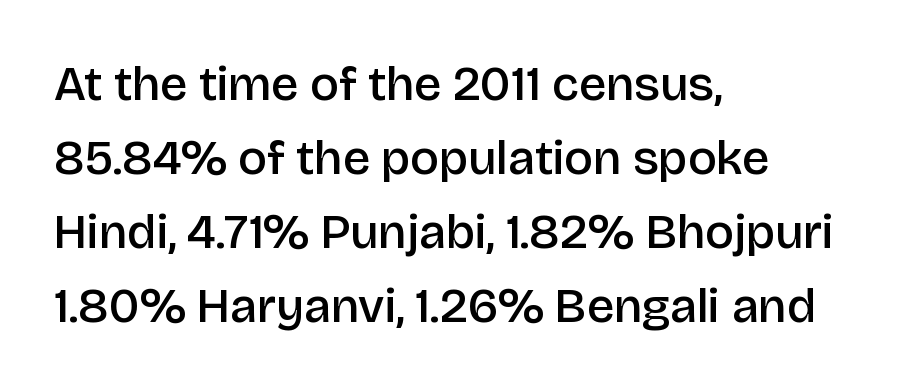
Q: Is the text bold? A: Semi-bold.
Q: Is the text italic (slanted)? A: No, it is upright.
Q: Is the typeface a serif or a sans-serif typeface? A: Sans-serif.
Q: Is the text underlined? A: No.
Q: How is the paragraph aligned? A: Left-aligned.
Q: Is the spacing between letters normal or unusually wide? A: Normal.
Q: Is the spacing between lines tight, normal or loose? A: Normal.
Q: Width (condensed, normal, or wide)? A: Normal.
Q: Stroke contrast? A: Low.
Q: x-height? A: Large.
Q: Monospaced? A: No.
